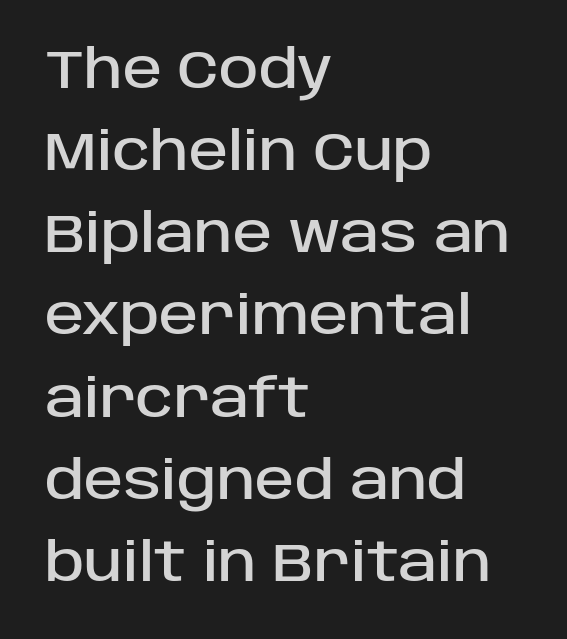
The image shows 53 px sans-serif type, upright; set left-aligned, normal line spacing (1.55x), normal letter spacing, not underlined; low stroke contrast and a large x-height.
